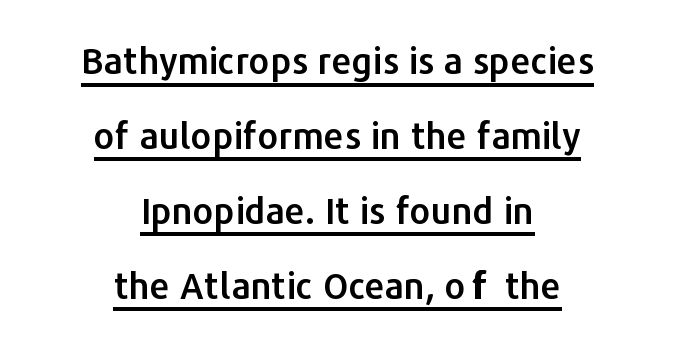
Q: Is the text italic (slanted)? A: No, it is upright.
Q: Is the typeface a serif or a sans-serif typeface? A: Sans-serif.
Q: Is the text underlined? A: Yes.
Q: How is the paragraph aligned? A: Centered.
Q: Is the spacing between letters normal or unusually wide? A: Normal.
Q: Is the spacing between lines tight, normal or loose? A: Loose.
Q: Width (condensed, normal, or wide)? A: Normal.
Q: Stroke contrast? A: Low.
Q: x-height? A: Medium.
Q: Monospaced? A: No.
